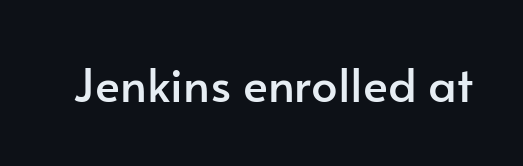
{"serif": "no", "italic": "no", "width": "normal", "stroke_contrast": "low", "x_height": "small", "monospaced": "no", "underline": "no", "letter_spacing": "normal", "letter_spacing_em": 0.0, "glyph_px": 47}
